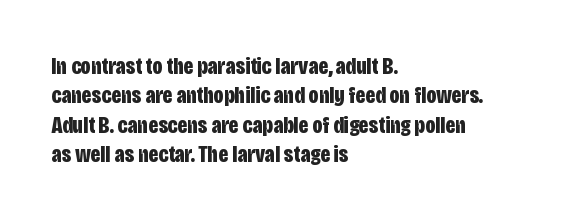
{"italic": "no", "bold": "yes", "underline": "no", "align": "left", "line_spacing_ratio": 1.22, "letter_spacing": "normal", "letter_spacing_em": 0.0, "glyph_px": 24}
